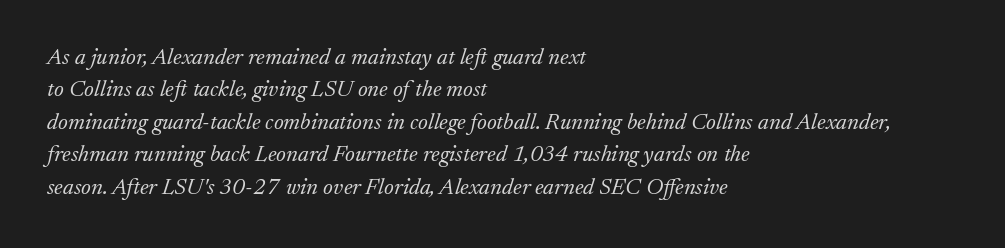
{"italic": "yes", "lean": "right", "slant_degrees": 17, "bold": "no", "underline": "no", "align": "left", "line_spacing": "normal", "line_spacing_ratio": 1.41, "letter_spacing": "normal", "letter_spacing_em": 0.0, "glyph_px": 23}
